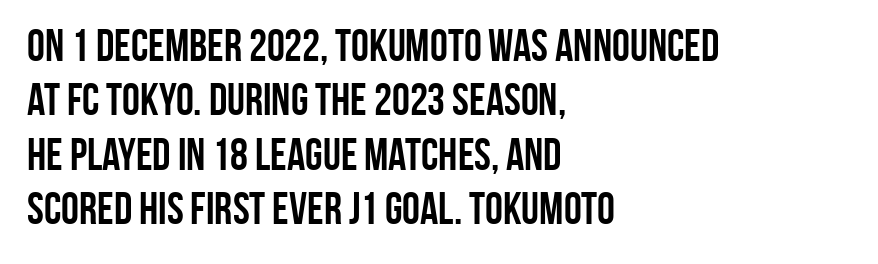
The image shows 45 px semibold, condensed sans-serif type, upright; set left-aligned, line spacing 1.21x, normal letter spacing, not underlined; low stroke contrast and a large x-height.
